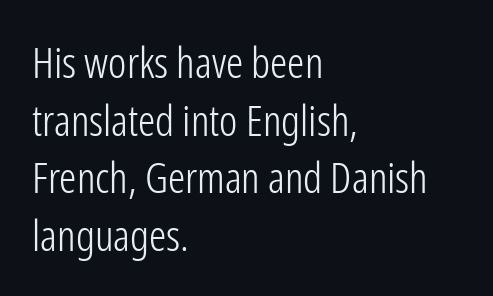
Weight class: somewhere from thin through regular. Vertically, the passage feels balanced, rows spaced as you'd expect. The passage shown is typed in a proportional face where columns would drift. The rendering keeps characters at their native spacing. A classic flush-left, rag-right setting is used for this passage. Font category for this specimen: sans-serif.
